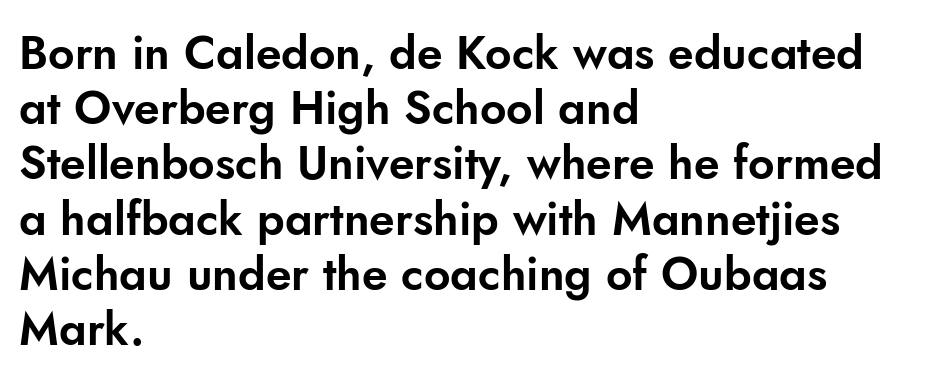
Q: Is the text italic (slanted)? A: No, it is upright.
Q: Is the typeface a serif or a sans-serif typeface? A: Sans-serif.
Q: Is the text underlined? A: No.
Q: How is the paragraph aligned? A: Left-aligned.
Q: Is the spacing between letters normal or unusually wide? A: Normal.
Q: Width (condensed, normal, or wide)? A: Normal.
Q: Stroke contrast? A: Low.
Q: x-height? A: Small.
Q: Monospaced? A: No.
